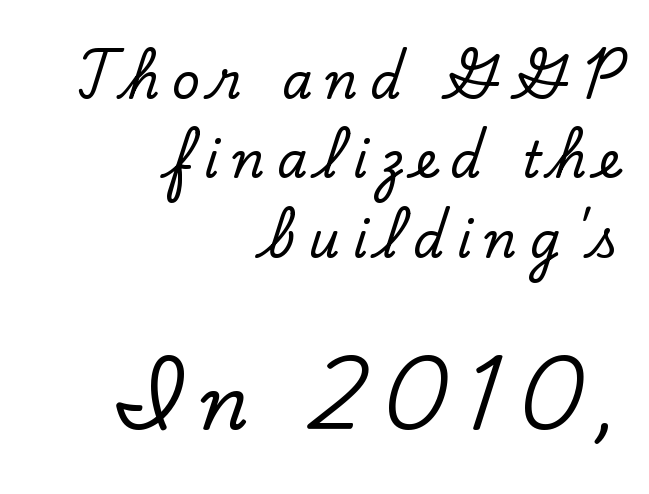
Q: Is the text italic (slanted)? A: Yes.
Q: Is the typeface a serif or a sans-serif typeface? A: Serif.
Q: Is the text underlined? A: No.
Q: How is the paragraph aligned? A: Right-aligned.
Q: Is the spacing between letters normal or unusually wide? A: Unusually wide.
Q: Is the spacing between lines tight, normal or loose? A: Normal.
Q: Which block of text is set in a larger size, the first (top) or the second (bottom)? A: The second (bottom) one.
Q: Width (condensed, normal, or wide)? A: Normal.
Q: Stroke contrast? A: Low.
Q: x-height? A: Small.
Q: Monospaced? A: No.
